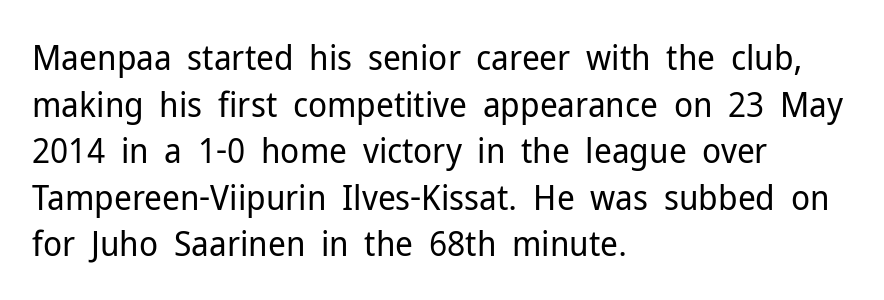
The passage is arranged the way most books set body copy — flush left. No word sits above an underline. Designer's note — italics off, roman on. These lines are rendered in a variable-pitch font.
